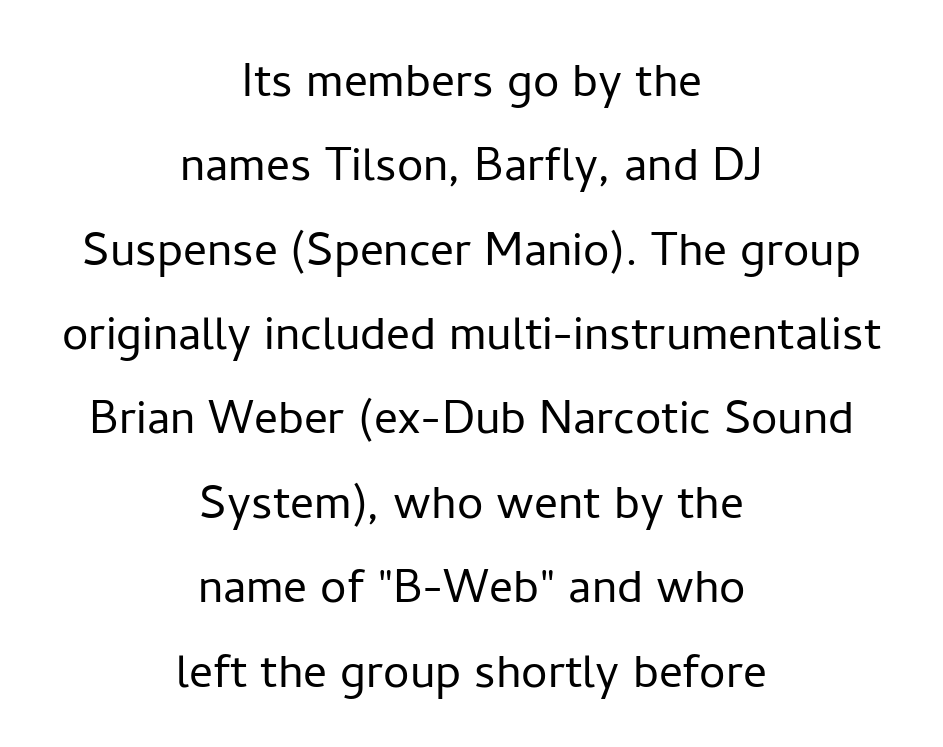
The image shows 59 px light sans-serif type, upright; set centered, normal line spacing (1.43x), normal letter spacing, not underlined; low stroke contrast and a medium x-height.
